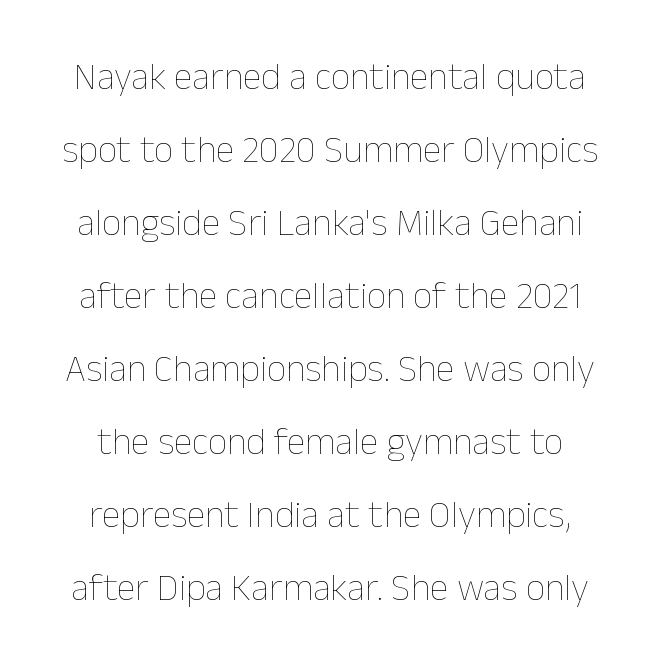
Italic? Not at all — the glyphs are vertical. Here the designer chose a conventional face with non-uniform glyph widths. The passage shown stacks its lines with a broad gap. Caption: standard tracking, unaltered.
